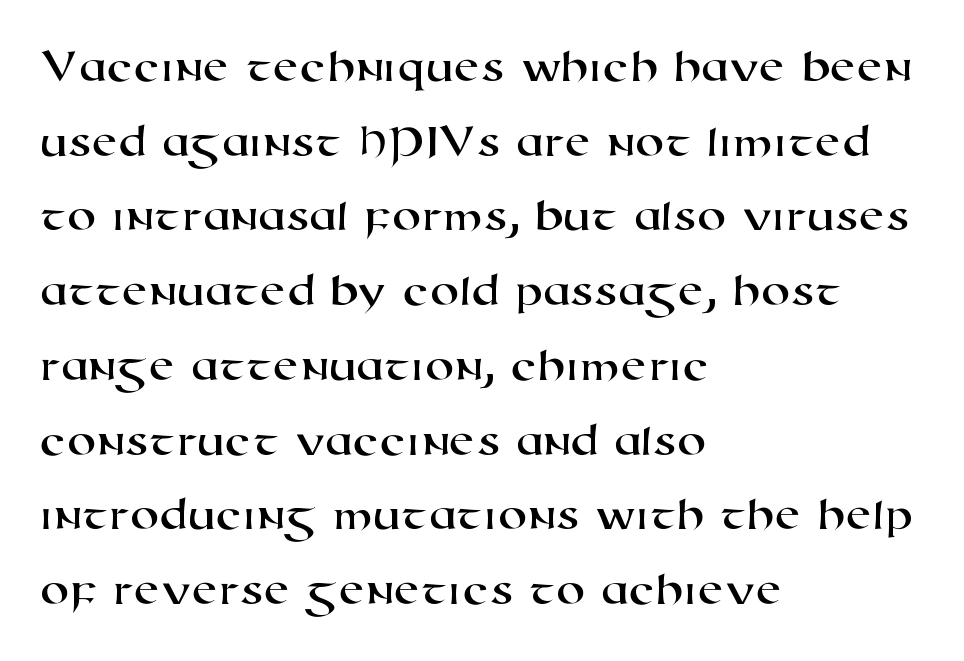
Think of a printed novel: that variable character pitch is what you see here. Vertical spacing — default. The horizontal fit of the characters is conventional and even. Alignment: flush left.
